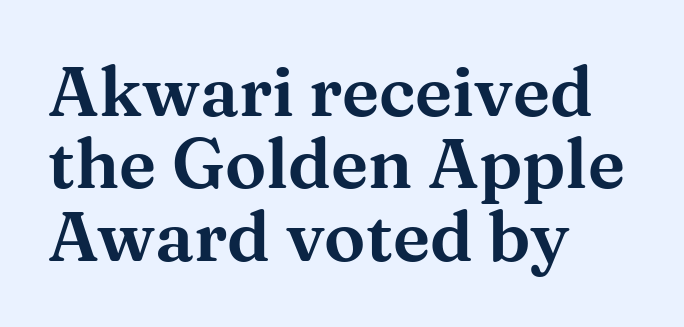
{"serif": "yes", "italic": "no", "width": "wide", "stroke_contrast": "medium", "x_height": "medium", "monospaced": "no", "underline": "no", "align": "left", "line_spacing": "tight", "line_spacing_ratio": 1.05, "letter_spacing": "normal", "letter_spacing_em": 0.0, "glyph_px": 69}
